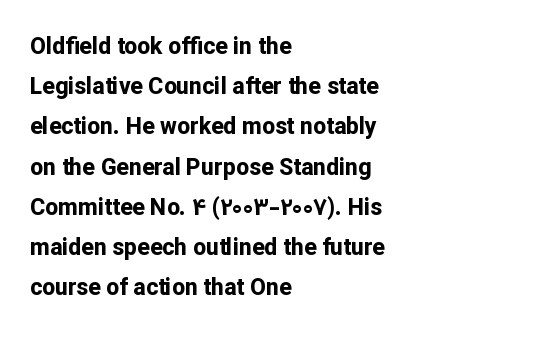
The image shows 23 px bold type, upright; set left-aligned, line spacing 1.75x, normal letter spacing, not underlined.
